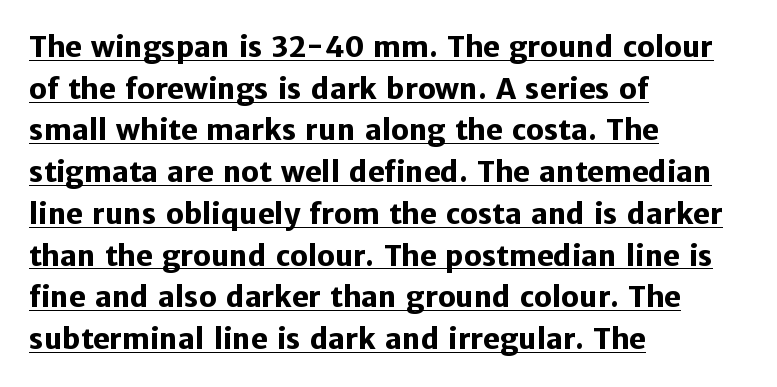
{"serif": "no", "italic": "no", "bold": "yes", "weight": "heavy", "width": "normal", "stroke_contrast": "low", "x_height": "medium", "monospaced": "no", "underline": "yes", "align": "left", "line_spacing": "normal", "line_spacing_ratio": 1.49, "letter_spacing": "normal", "letter_spacing_em": 0.0, "glyph_px": 28}
